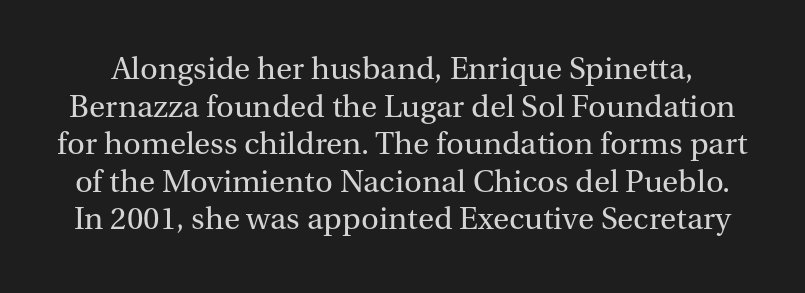
The image shows 31 px regular-weight serif type, upright; set line spacing 1.21x, normal letter spacing, not underlined; medium stroke contrast and a medium x-height.
